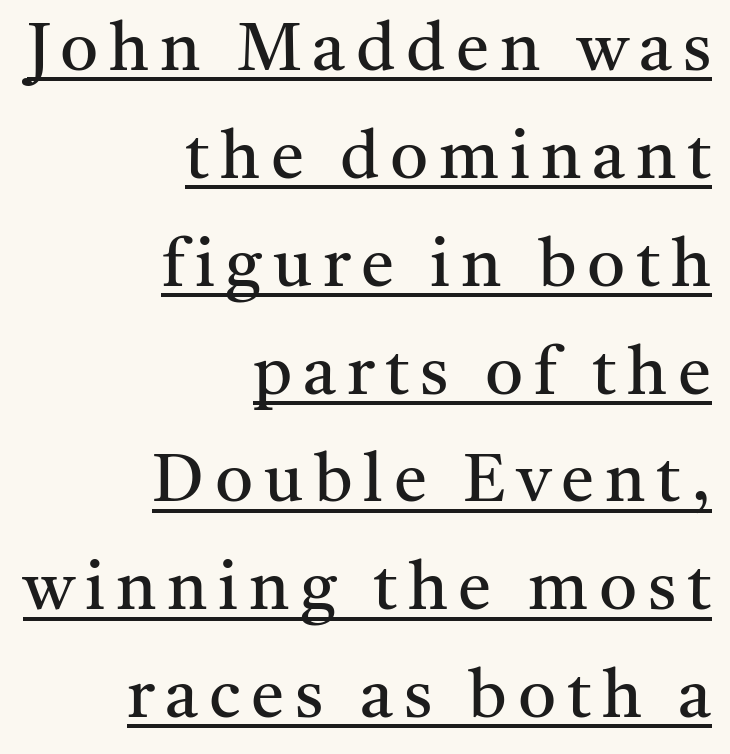
The image shows 67 px regular-weight serif type, upright; set right-aligned, normal line spacing (1.61x), underlined; medium stroke contrast and a medium x-height.
